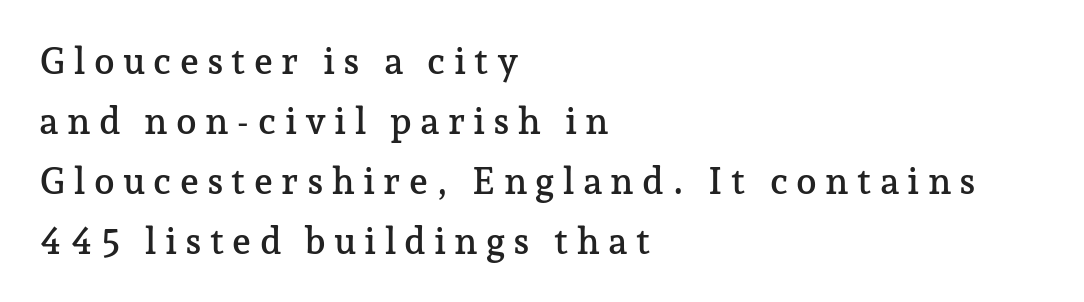
Q: Is the text italic (slanted)? A: No, it is upright.
Q: Is the typeface a serif or a sans-serif typeface? A: Serif.
Q: Is the text underlined? A: No.
Q: How is the paragraph aligned? A: Left-aligned.
Q: Is the spacing between letters normal or unusually wide? A: Unusually wide.
Q: Is the spacing between lines tight, normal or loose? A: Normal.
Q: Width (condensed, normal, or wide)? A: Normal.
Q: Stroke contrast? A: Low.
Q: x-height? A: Medium.
Q: Monospaced? A: No.
